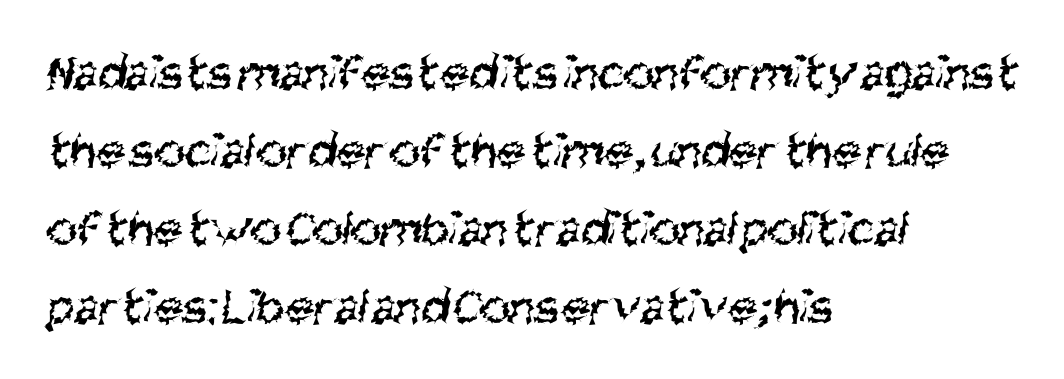
The image shows 52 px regular-weight, condensed sans-serif type; set left-aligned, normal line spacing (1.5x), normal letter spacing, not underlined; medium stroke contrast and a large x-height.
